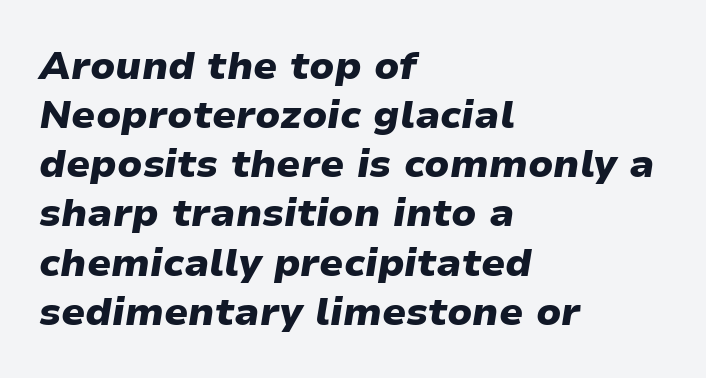
Line starts are locked; line ends wander. Vertical spacing — default. You could call the tracking neutral — neither tight nor loose. I'd describe the lettering as bold — thick and assertive. Descenders are the only things crossing below the line.
